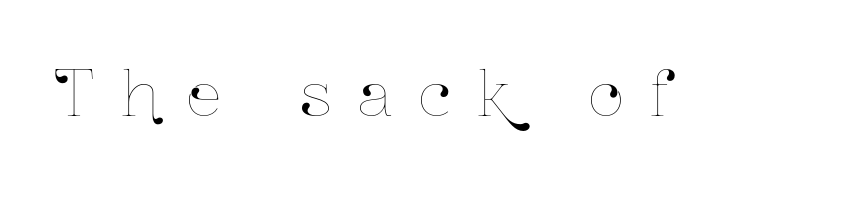
Q: Is the text italic (slanted)? A: No, it is upright.
Q: Is the text underlined? A: No.
Q: Is the spacing between letters normal or unusually wide? A: Unusually wide.
Q: Width (condensed, normal, or wide)? A: Condensed.
Q: Stroke contrast? A: Low.
Q: x-height? A: Medium.
Q: Monospaced? A: No.
